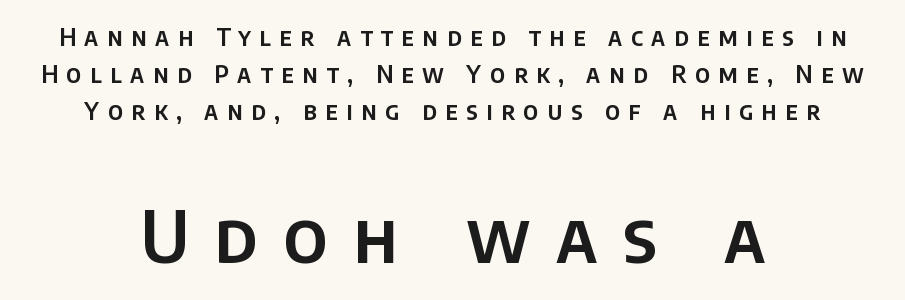
The image shows 71 px sans-serif type, upright; set centered, normal line spacing (1.54x), unusually wide letter spacing (+0.36 em), not underlined; the second (bottom) block is 2.96x larger; low stroke contrast and a large x-height.
